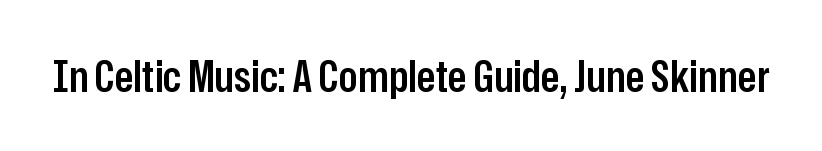
{"serif": "no", "italic": "no", "bold": "semi", "weight": "semibold", "width": "condensed", "stroke_contrast": "low", "x_height": "medium", "monospaced": "no", "underline": "no", "letter_spacing": "normal", "letter_spacing_em": 0.0, "glyph_px": 44}
